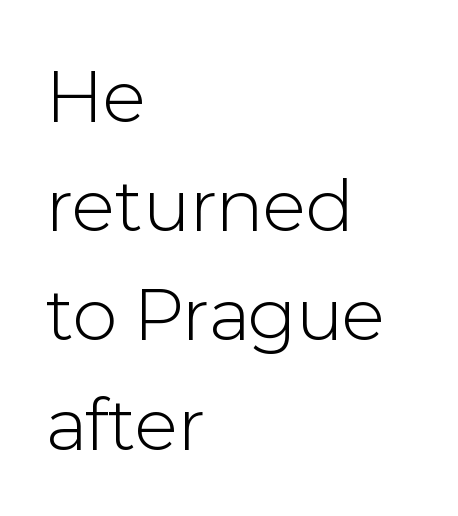
Q: Is the text bold? A: No.
Q: Is the text italic (slanted)? A: No, it is upright.
Q: Is the typeface a serif or a sans-serif typeface? A: Sans-serif.
Q: Is the text underlined? A: No.
Q: How is the paragraph aligned? A: Left-aligned.
Q: Is the spacing between letters normal or unusually wide? A: Normal.
Q: Is the spacing between lines tight, normal or loose? A: Normal.
Q: Width (condensed, normal, or wide)? A: Normal.
Q: x-height? A: Medium.
Q: Monospaced? A: No.
